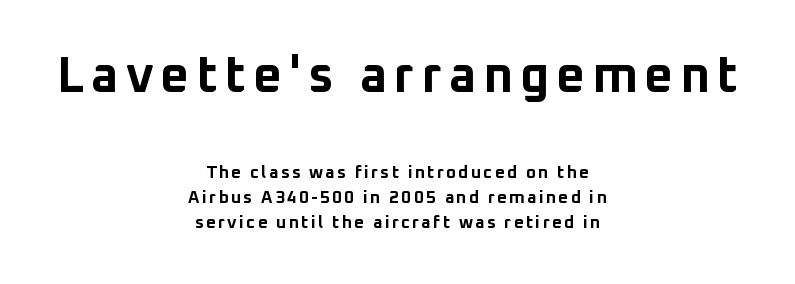
{"serif": "no", "italic": "no", "bold": "yes", "weight": "bold", "width": "normal", "stroke_contrast": "low", "x_height": "medium", "monospaced": "no", "underline": "no", "align": "center", "line_spacing": "normal", "line_spacing_ratio": 1.45, "larger_block": "first", "size_ratio": 2.94, "glyph_px": 50}
